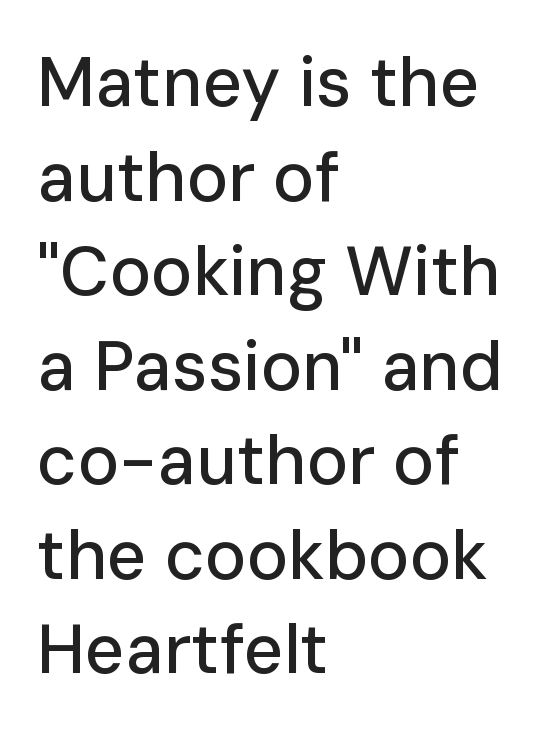
{"serif": "no", "italic": "no", "width": "normal", "stroke_contrast": "low", "x_height": "medium", "monospaced": "no", "underline": "no", "align": "left", "line_spacing": "normal", "line_spacing_ratio": 1.37, "letter_spacing": "normal", "letter_spacing_em": 0.0, "glyph_px": 69}
